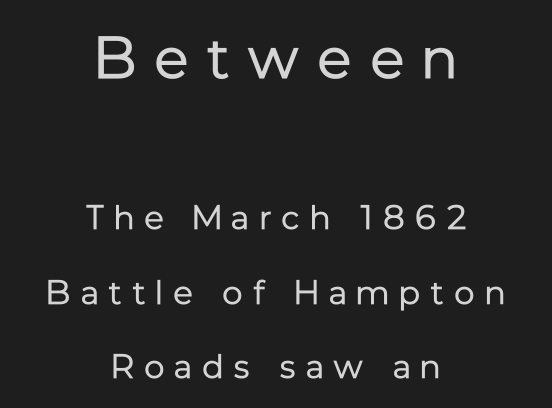
{"serif": "no", "italic": "no", "bold": "no", "weight": "regular", "width": "normal", "stroke_contrast": "low", "x_height": "medium", "monospaced": "no", "underline": "no", "align": "center", "line_spacing": "loose", "line_spacing_ratio": 2.19, "letter_spacing": "wide", "letter_spacing_em": 0.3, "larger_block": "first", "size_ratio": 1.74, "glyph_px": 59}
